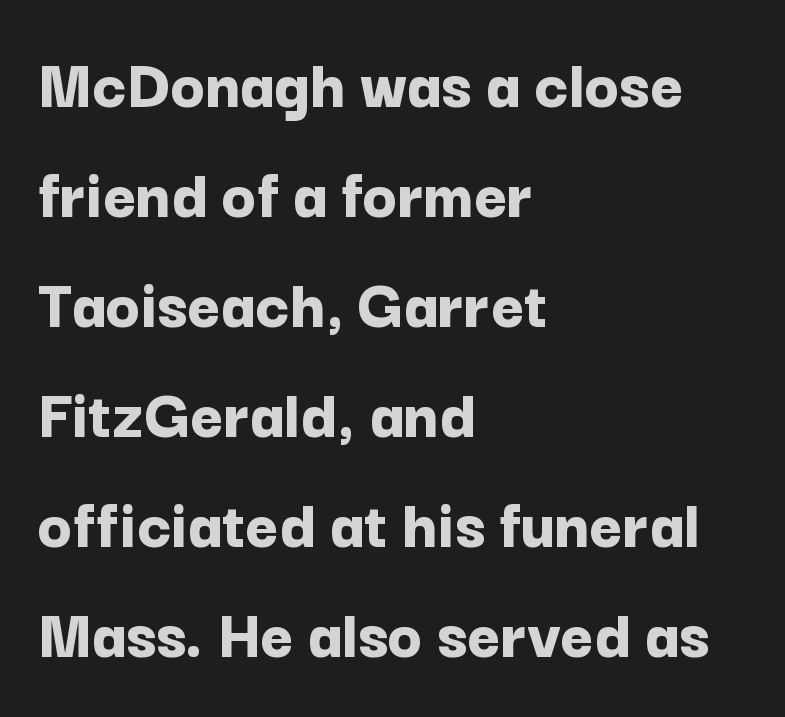
The rendering keeps characters at their native spacing. The string is rendered with underlining switched off. As a designer I'd log this as weight 700, bold. The line-height multiplier appears to be the usual default. To sum up the face: it is a sans, with no serifs. This sample has the flowing, uneven cadence of proportional lettering.
